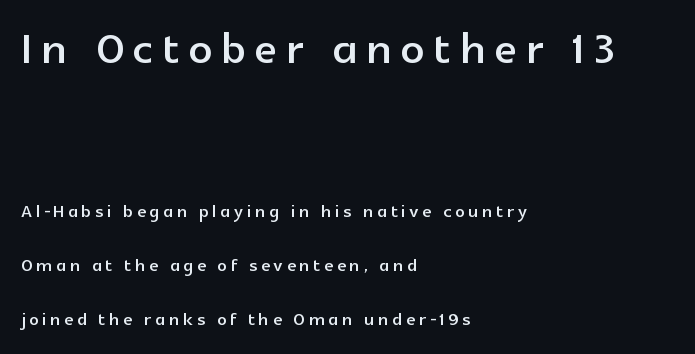
The image shows 59 px sans-serif type, upright; set left-aligned, loose line spacing (2.24x), not underlined; the first (top) block is 2.46x larger; a medium x-height.
